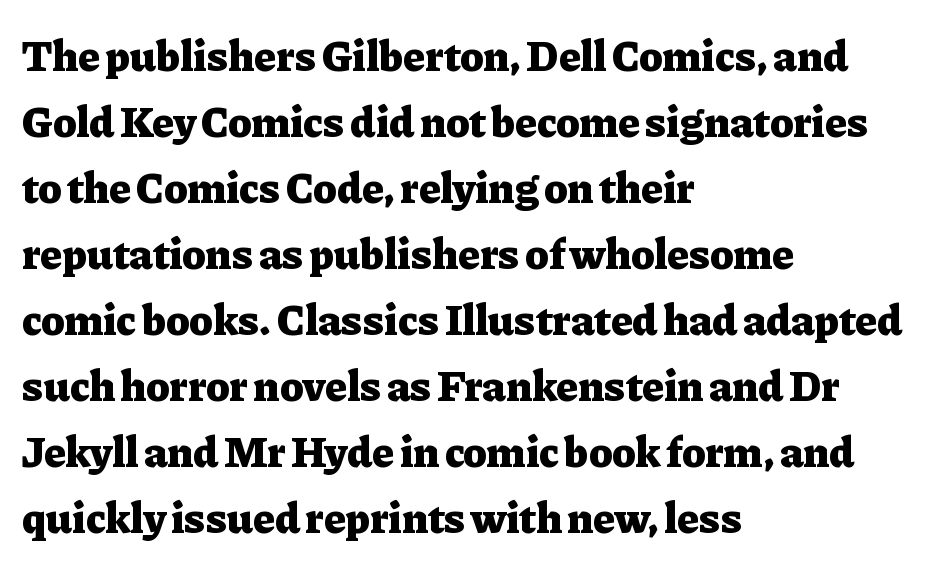
Q: Is the text bold? A: Yes.
Q: Is the text italic (slanted)? A: No, it is upright.
Q: Is the typeface a serif or a sans-serif typeface? A: Serif.
Q: Is the text underlined? A: No.
Q: How is the paragraph aligned? A: Left-aligned.
Q: Is the spacing between letters normal or unusually wide? A: Normal.
Q: Is the spacing between lines tight, normal or loose? A: Normal.
Q: Width (condensed, normal, or wide)? A: Normal.
Q: Stroke contrast? A: Low.
Q: x-height? A: Medium.
Q: Monospaced? A: No.
